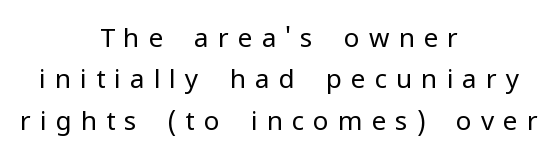
The line-height multiplier appears to be the usual default. The lettering holds an erect, upright posture throughout. The passage shown has open, widely tracked lettering throughout. The font sits on the lighter half of the weight spectrum, regular included. Type without underlining. The whitespace from short lines is split evenly between both sides.
